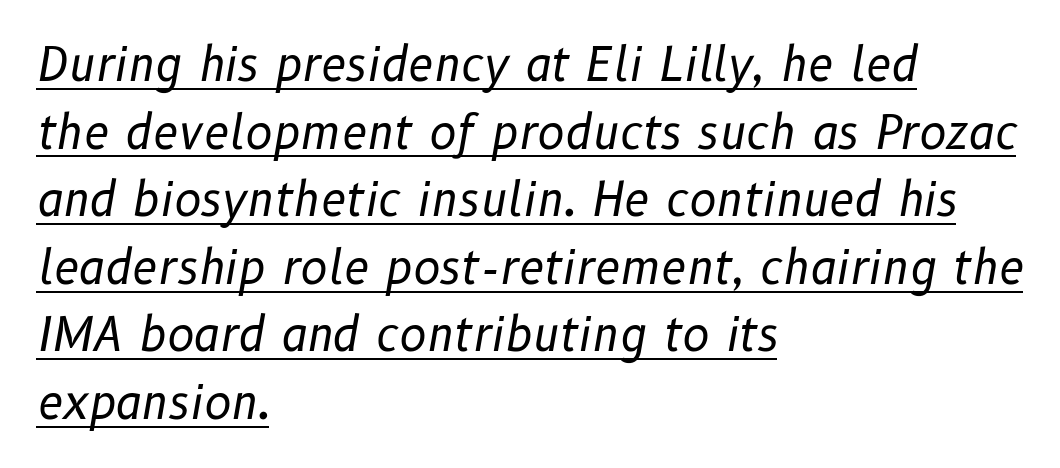
These lines are rendered in a variable-pitch font. Yep, that's italic — everything's leaning. A normal amount of white space separates one row of letters from the next. Ink coverage per letter is moderate at most. The setting favours the left margin, as ordinary paragraphs usually do.
